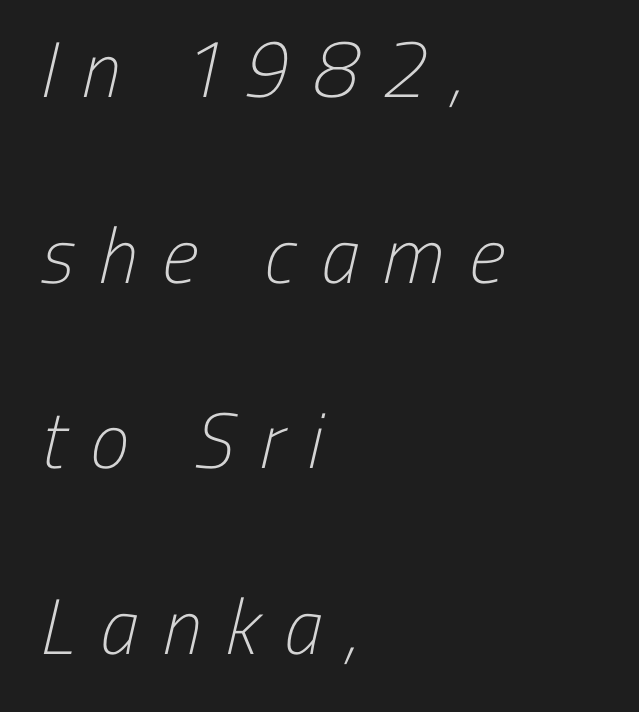
The space directly below the letters is spotless. These lines are rendered in a variable-pitch font. This is not heavy type; no bold has been used. A classic flush-left, rag-right setting is used for this passage.
